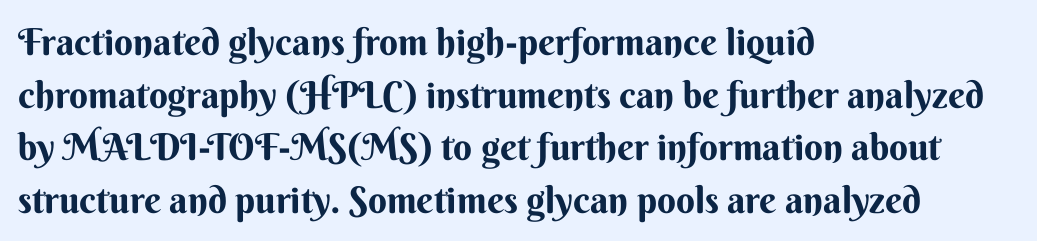
{"serif": "no", "italic": "no", "width": "normal", "stroke_contrast": "medium", "x_height": "small", "monospaced": "no", "underline": "no", "align": "left", "line_spacing": "normal", "line_spacing_ratio": 1.42, "letter_spacing": "normal", "letter_spacing_em": 0.0, "glyph_px": 37}
